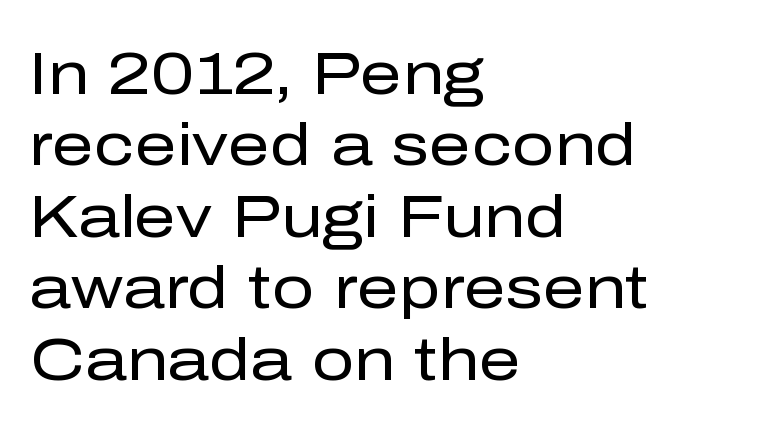
The image shows 59 px regular-weight sans-serif type, upright; set left-aligned, line spacing 1.21x, normal letter spacing, not underlined; low stroke contrast and a medium x-height.
